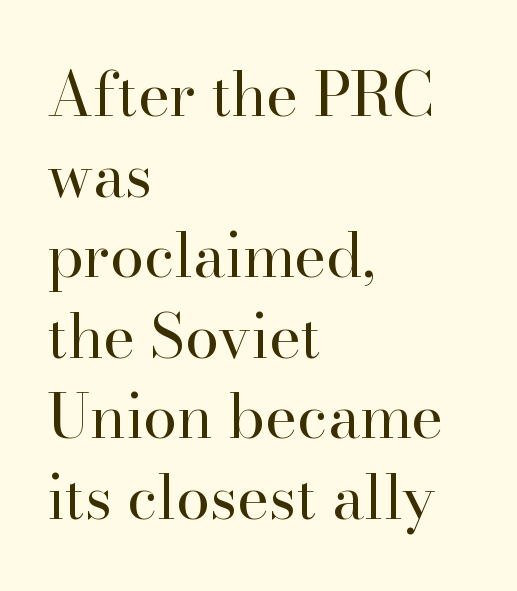
{"serif": "yes", "italic": "no", "bold": "no", "weight": "regular", "width": "normal", "stroke_contrast": "high", "x_height": "small", "monospaced": "no", "underline": "no", "align": "left", "line_spacing": "normal", "line_spacing_ratio": 1.32, "letter_spacing": "normal", "letter_spacing_em": 0.0, "glyph_px": 61}
